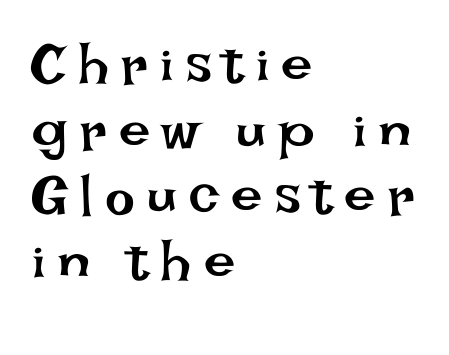
{"italic": "no", "bold": "no", "weight": "regular", "width": "normal", "stroke_contrast": "low", "x_height": "large", "monospaced": "no", "underline": "no", "align": "left", "line_spacing_ratio": 1.17, "letter_spacing": "wide", "letter_spacing_em": 0.22, "glyph_px": 56}
